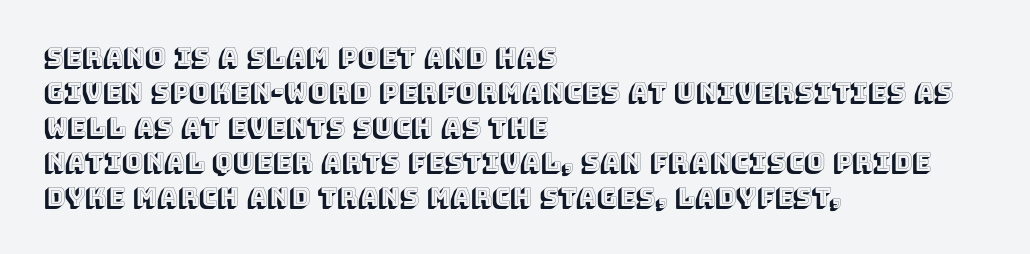
{"italic": "no", "underline": "no", "align": "left", "line_spacing": "normal", "line_spacing_ratio": 1.4, "letter_spacing": "normal", "letter_spacing_em": 0.0, "glyph_px": 25}
